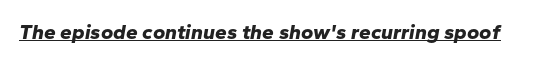
A typesetter would mark this as italic. The horizontal fit of the characters is conventional and even. These characters rest on top of a visible drawn line. Students, this is bold: see how much ink each stroke carries.
